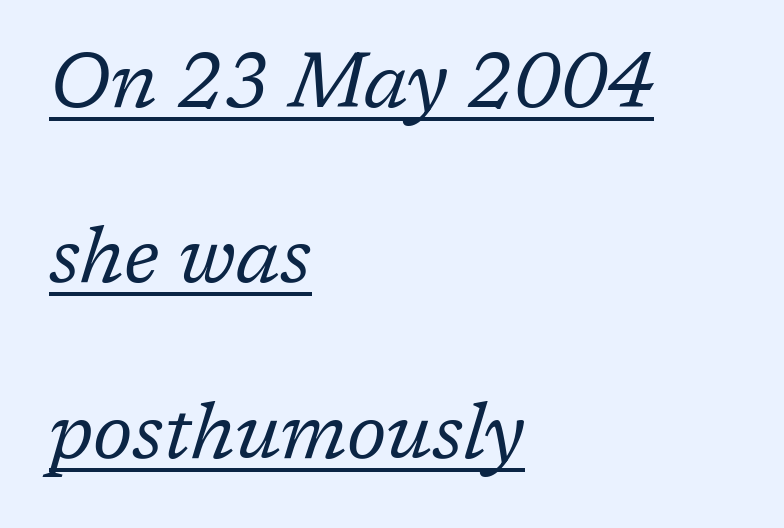
The image shows 78 px regular-weight serif type, italic (leaning right); set left-aligned, loose line spacing (2.25x), normal letter spacing, underlined; low stroke contrast and a medium x-height.
